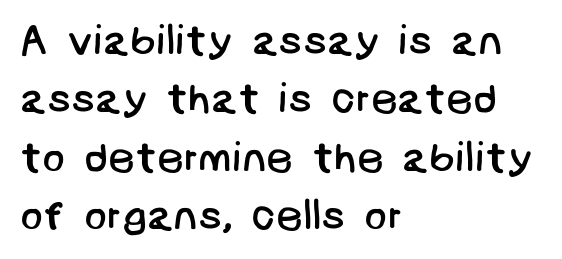
{"serif": "no", "bold": "no", "weight": "regular", "width": "normal", "stroke_contrast": "low", "x_height": "large", "underline": "no", "align": "left", "line_spacing": "normal", "line_spacing_ratio": 1.39, "letter_spacing": "normal", "letter_spacing_em": 0.0, "glyph_px": 42}
